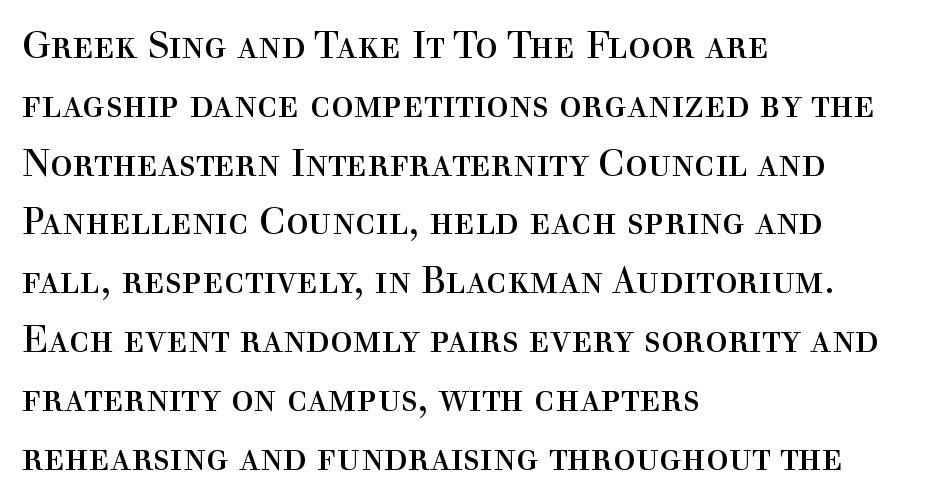
The letters sit at their default tracking, neither squeezed nor spread. This sample keeps an unexceptional amount of space between lines. If you drew a line through each stem, it would be perfectly vertical. Words float on clear page, feet unadorned. Unlike a clean sans, this face finishes its strokes with serifs. Compared with a typical body face, this is equally light or lighter still.
